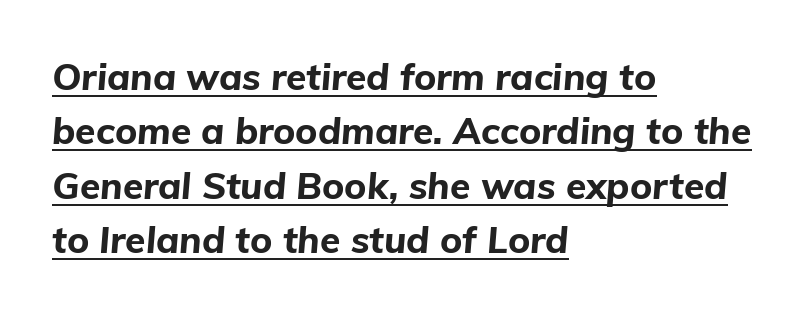
The image shows 37 px bold type, italic (leaning right); set left-aligned, normal line spacing (1.47x), normal letter spacing, underlined; low stroke contrast and a medium x-height.
